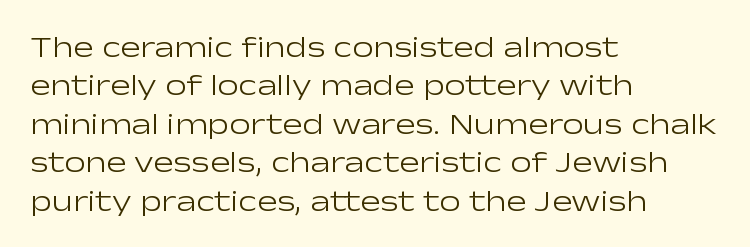
The image shows 30 px light, wide sans-serif type, upright; set left-aligned, normal line spacing (1.28x), normal letter spacing, not underlined; low stroke contrast and a medium x-height.
